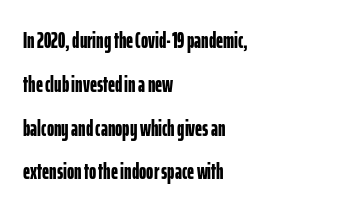
The image shows 22 px bold type, upright; set left-aligned, loose line spacing (1.99x), normal letter spacing, not underlined.
